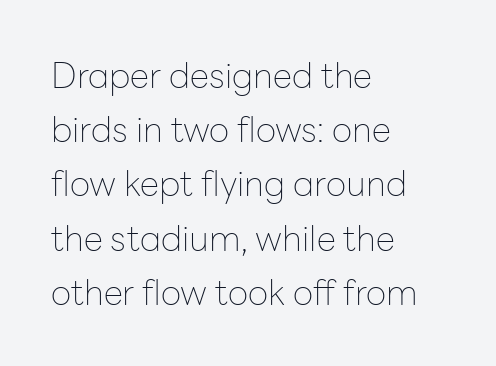
The image shows 35 px thin sans-serif type, upright; set left-aligned, normal line spacing (1.55x), normal letter spacing, not underlined; low stroke contrast and a medium x-height.
